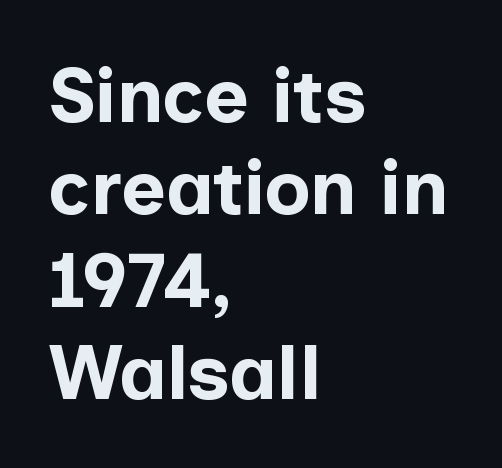
Q: Is the text bold? A: Yes.
Q: Is the text italic (slanted)? A: No, it is upright.
Q: Is the typeface a serif or a sans-serif typeface? A: Sans-serif.
Q: Is the text underlined? A: No.
Q: How is the paragraph aligned? A: Left-aligned.
Q: Is the spacing between letters normal or unusually wide? A: Normal.
Q: Width (condensed, normal, or wide)? A: Normal.
Q: Stroke contrast? A: Low.
Q: x-height? A: Medium.
Q: Monospaced? A: No.
